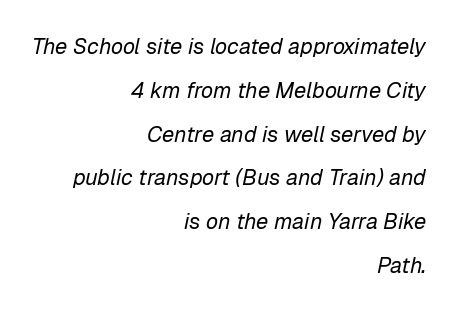
Q: Is the text bold? A: No.
Q: Is the text italic (slanted)? A: Yes, it leans right by about 12 degrees.
Q: Is the text underlined? A: No.
Q: How is the paragraph aligned? A: Right-aligned.
Q: Is the spacing between letters normal or unusually wide? A: Normal.
Q: Is the spacing between lines tight, normal or loose? A: Loose.
